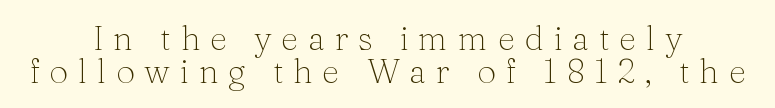
Q: Is the text bold? A: No.
Q: Is the text italic (slanted)? A: No, it is upright.
Q: Is the typeface a serif or a sans-serif typeface? A: Serif.
Q: Is the text underlined? A: No.
Q: How is the paragraph aligned? A: Centered.
Q: Is the spacing between letters normal or unusually wide? A: Unusually wide.
Q: Is the spacing between lines tight, normal or loose? A: Tight.
Q: Width (condensed, normal, or wide)? A: Normal.
Q: Stroke contrast? A: Medium.
Q: x-height? A: Medium.
Q: Monospaced? A: No.
